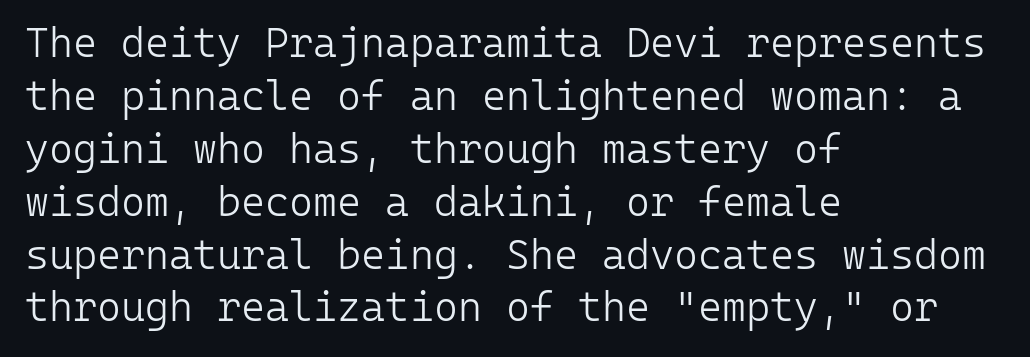
{"serif": "no", "italic": "no", "bold": "no", "weight": "light", "width": "normal", "stroke_contrast": "low", "x_height": "medium", "monospaced": "yes", "underline": "no", "align": "left", "line_spacing": "normal", "line_spacing_ratio": 1.29, "letter_spacing": "normal", "letter_spacing_em": 0.0, "glyph_px": 41}
